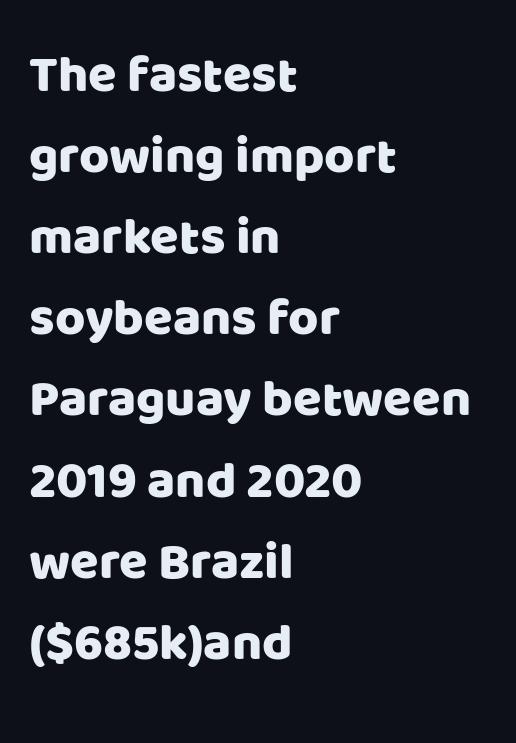
Q: Is the text italic (slanted)? A: No, it is upright.
Q: Is the typeface a serif or a sans-serif typeface? A: Sans-serif.
Q: Is the text underlined? A: No.
Q: How is the paragraph aligned? A: Left-aligned.
Q: Is the spacing between letters normal or unusually wide? A: Normal.
Q: Is the spacing between lines tight, normal or loose? A: Normal.
Q: Width (condensed, normal, or wide)? A: Normal.
Q: Stroke contrast? A: Low.
Q: x-height? A: Large.
Q: Monospaced? A: No.
